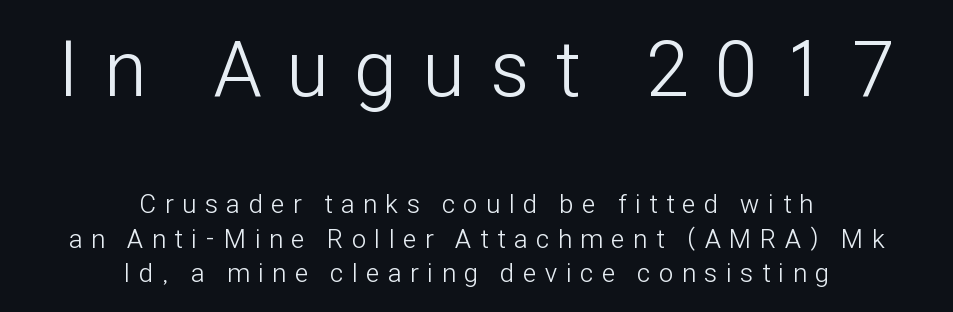
The image shows 78 px light, condensed sans-serif type, upright; set centered, normal line spacing (1.33x), unusually wide letter spacing (+0.34 em), not underlined; the first (top) block is 3.0x larger; low stroke contrast and a medium x-height.
